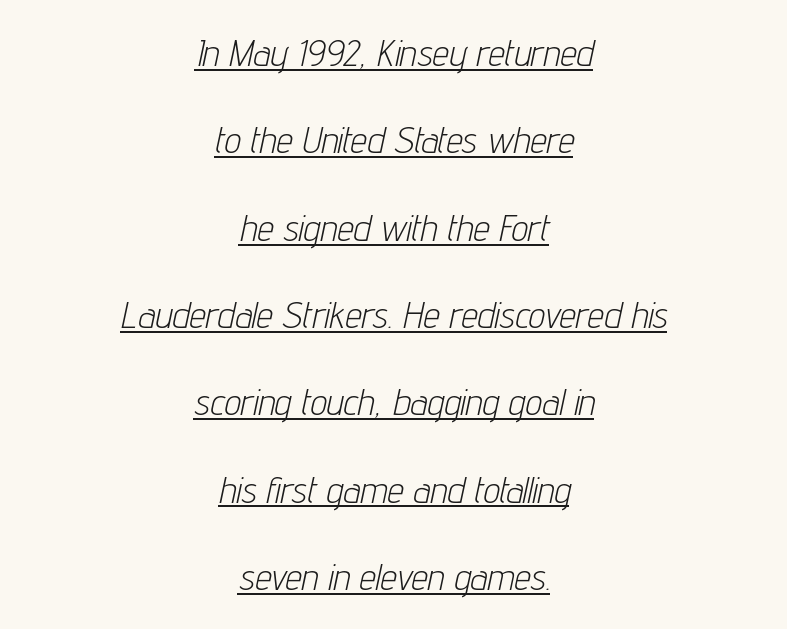
Line spacing here is loose. The passage shown is typed in a proportional face where columns would drift. Compared with a typical body face, this is equally light or lighter still. These lines keep a tight, regular rhythm from letter to letter.
